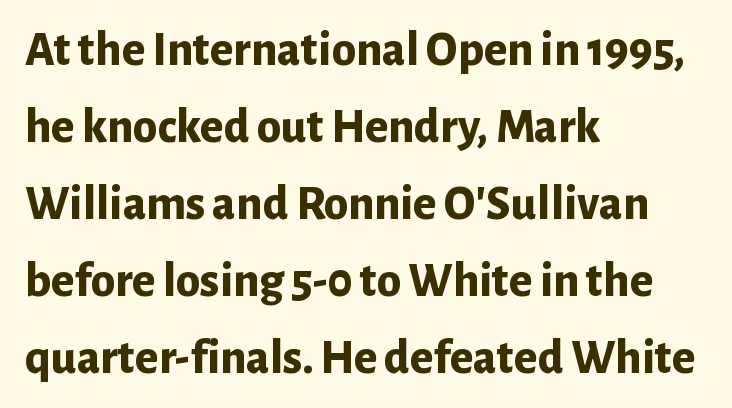
Q: Is the text bold? A: Yes.
Q: Is the text italic (slanted)? A: No, it is upright.
Q: Is the typeface a serif or a sans-serif typeface? A: Sans-serif.
Q: Is the text underlined? A: No.
Q: How is the paragraph aligned? A: Left-aligned.
Q: Is the spacing between letters normal or unusually wide? A: Normal.
Q: Is the spacing between lines tight, normal or loose? A: Normal.
Q: Width (condensed, normal, or wide)? A: Normal.
Q: Stroke contrast? A: Low.
Q: x-height? A: Medium.
Q: Monospaced? A: No.
